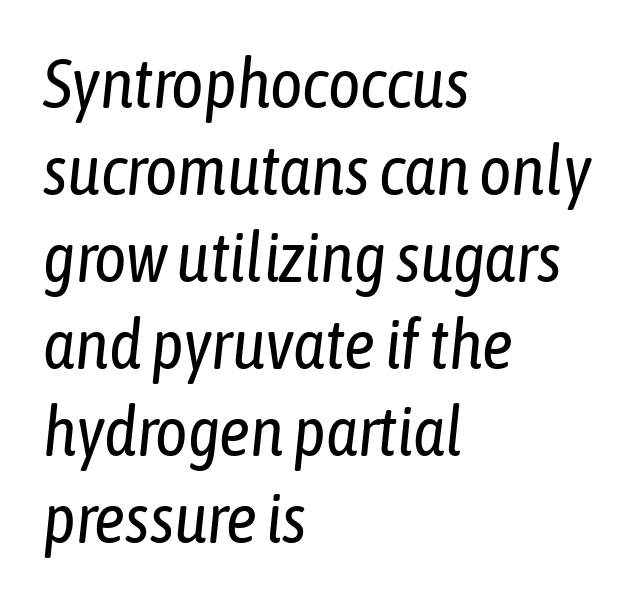
Note the varied advance widths — an 'i' is clearly narrower than an 'm'. The letters look calm and open, with moderate or lighter stems. Baseline-to-baseline distance is the conventional proportion of letter height. Nobody drew a line under any word here. One-word summary of the alignment: left.
